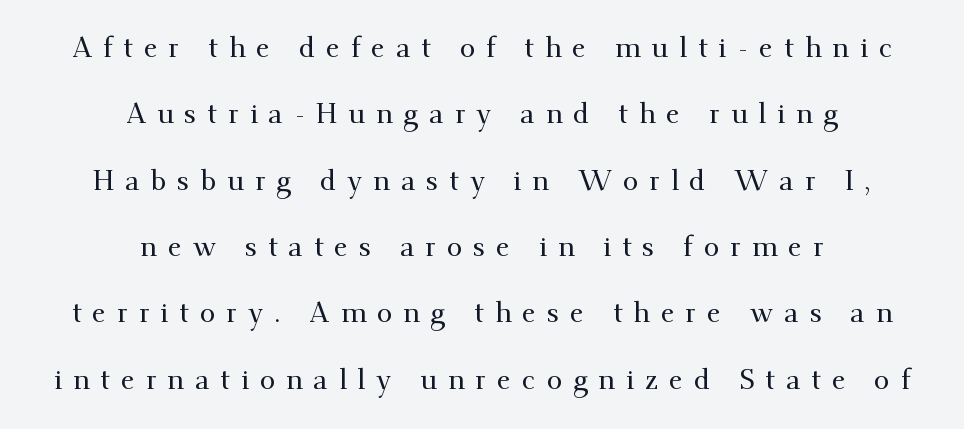
Leading is clearly above the norm, producing a sparse column. The passage shown is typed in a proportional face where columns would drift. The letters carry serifs — small finishing strokes at the ends of their stems. Nope, not italic — everything's standing straight.
